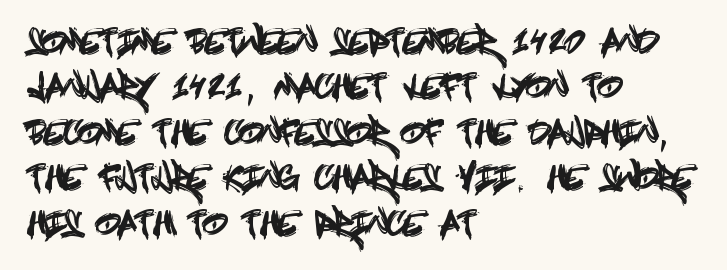
The image shows 32 px condensed sans-serif type; set left-aligned, normal line spacing (1.42x), normal letter spacing, not underlined; a large x-height.
